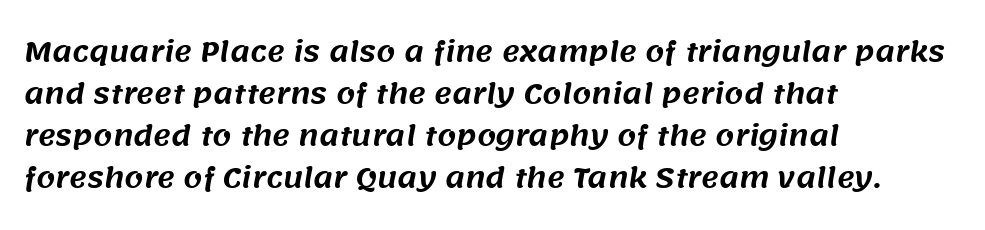
Words float on clear page, feet unadorned. The block of text has a typical density, with ordinary space between rows. You could call the tracking neutral — neither tight nor loose. Teacher's note: observe the even left margin — that is flush-left alignment.
